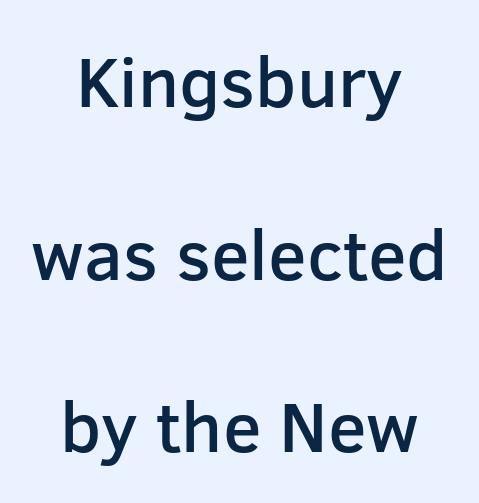
Q: Is the text bold? A: Semi-bold.
Q: Is the text italic (slanted)? A: No, it is upright.
Q: Is the typeface a serif or a sans-serif typeface? A: Sans-serif.
Q: Is the text underlined? A: No.
Q: How is the paragraph aligned? A: Centered.
Q: Is the spacing between letters normal or unusually wide? A: Normal.
Q: Is the spacing between lines tight, normal or loose? A: Loose.
Q: Width (condensed, normal, or wide)? A: Normal.
Q: Stroke contrast? A: Low.
Q: x-height? A: Medium.
Q: Monospaced? A: No.
